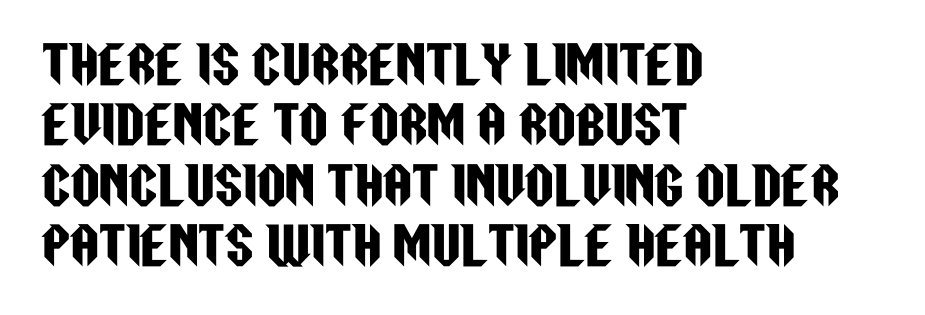
The image shows 50 px condensed sans-serif type, upright; set left-aligned, line spacing 1.21x, normal letter spacing, not underlined; low stroke contrast and a large x-height.
